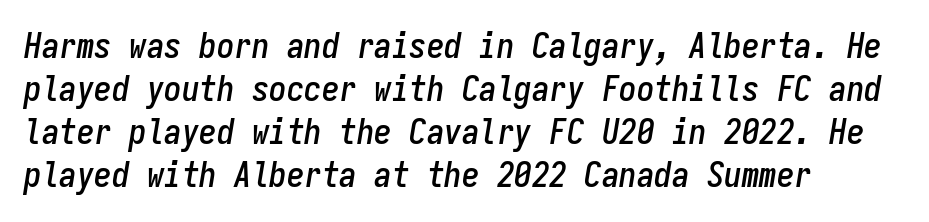
{"italic": "yes", "lean": "right", "slant_degrees": 9, "width": "condensed", "stroke_contrast": "low", "x_height": "medium", "monospaced": "yes", "underline": "no", "align": "left", "line_spacing_ratio": 1.23, "letter_spacing": "normal", "letter_spacing_em": 0.0, "glyph_px": 35}
